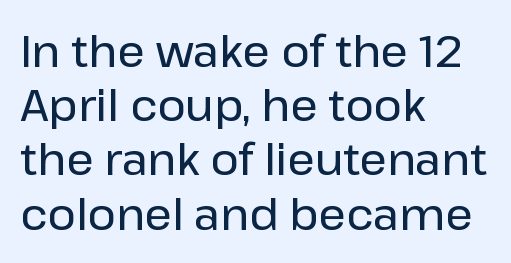
{"serif": "no", "italic": "no", "width": "normal", "stroke_contrast": "low", "x_height": "medium", "monospaced": "no", "underline": "no", "align": "left", "line_spacing": "normal", "line_spacing_ratio": 1.26, "letter_spacing": "normal", "letter_spacing_em": 0.0, "glyph_px": 43}
